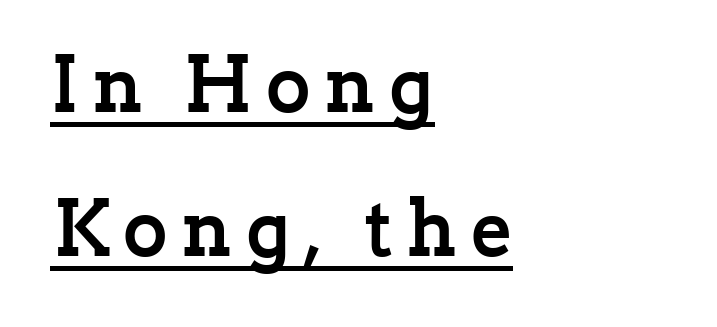
Q: Is the text bold? A: Yes.
Q: Is the text italic (slanted)? A: No, it is upright.
Q: Is the typeface a serif or a sans-serif typeface? A: Serif.
Q: Is the text underlined? A: Yes.
Q: How is the paragraph aligned? A: Left-aligned.
Q: Width (condensed, normal, or wide)? A: Normal.
Q: Stroke contrast? A: Low.
Q: x-height? A: Medium.
Q: Monospaced? A: No.
